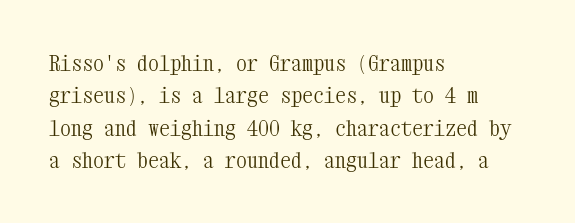
{"italic": "no", "bold": "no", "underline": "no", "align": "left", "line_spacing": "normal", "line_spacing_ratio": 1.47, "letter_spacing": "normal", "letter_spacing_em": 0.0, "glyph_px": 22}
